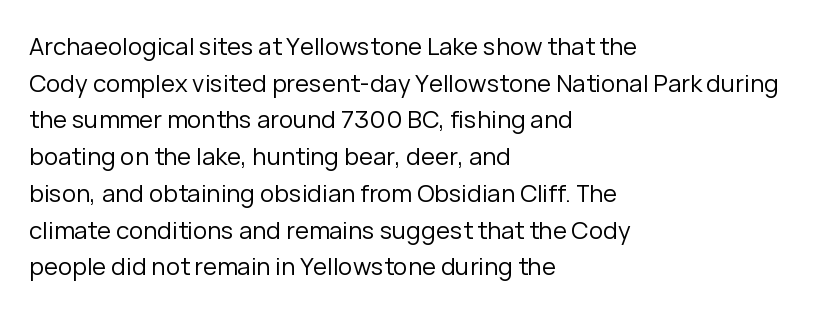
Q: Is the text bold? A: No.
Q: Is the text italic (slanted)? A: No, it is upright.
Q: Is the text underlined? A: No.
Q: How is the paragraph aligned? A: Left-aligned.
Q: Is the spacing between letters normal or unusually wide? A: Normal.
Q: Is the spacing between lines tight, normal or loose? A: Normal.
